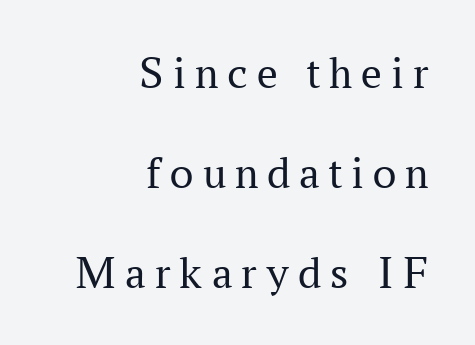
The image shows 46 px regular-weight serif type, upright; set right-aligned, loose line spacing (2.17x), unusually wide letter spacing (+0.2 em), not underlined; medium stroke contrast and a medium x-height.
